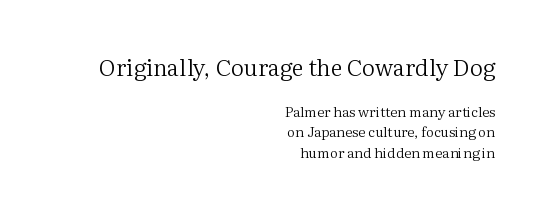
Regarding leading, the lines here are spaced in the standard way. The text block is weighted toward the right margin, trailing off unevenly leftward. The block sitting higher on the canvas is the one with enlarged characters. The letters stand upright; this is a roman face. This rendering features lettering with no underline.
